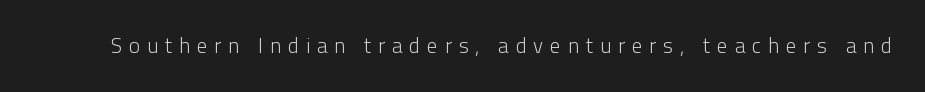
Stem width sits at or under what a default text font uses. The letterforms stand isolated, each surrounded by extra space. Characters remain perfectly vertical along every line. Type without underlining.
